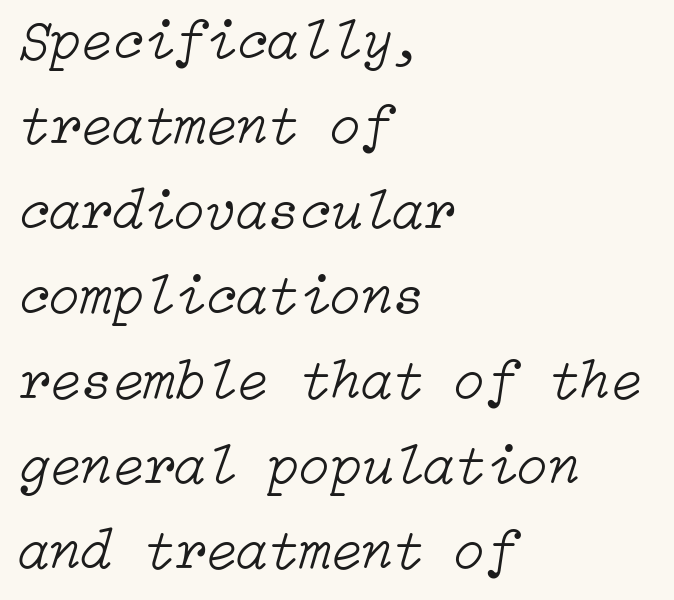
The image shows 57 px light type, italic (leaning right); set left-aligned, normal line spacing (1.49x), normal letter spacing, not underlined; low stroke contrast and a medium x-height.
